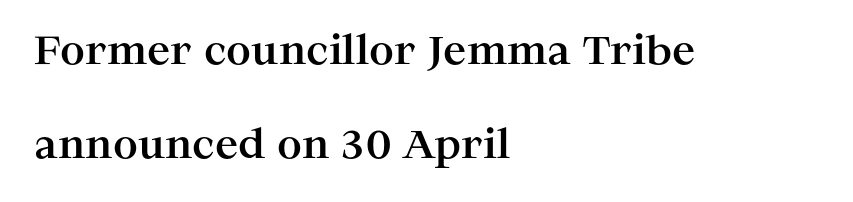
Vertical strokes here are truly vertical. The face used here has the dense, thick strokes of a bold. Each line starts at the same left margin while the right side varies. Nobody drew a line under any word here.
